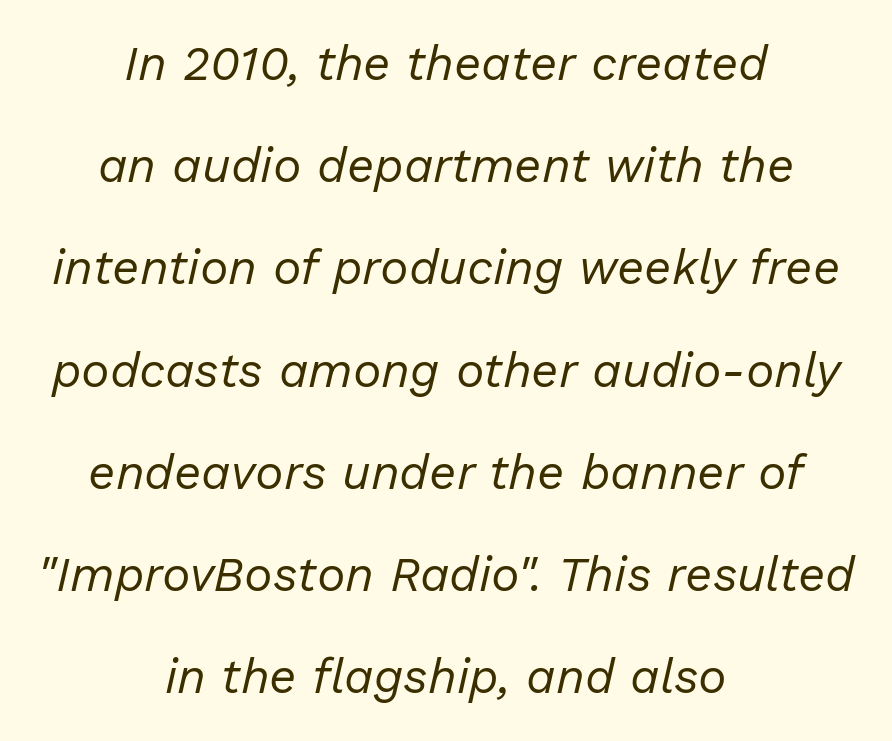
The image shows 48 px regular-weight type, italic (leaning right); set centered, loose line spacing (2.13x), normal letter spacing, not underlined; low stroke contrast and a medium x-height.
